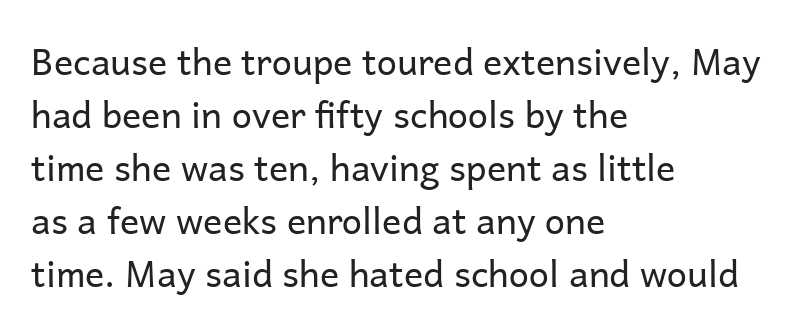
The image shows 36 px regular-weight sans-serif type, upright; set left-aligned, normal line spacing (1.47x), normal letter spacing, not underlined; low stroke contrast and a medium x-height.
